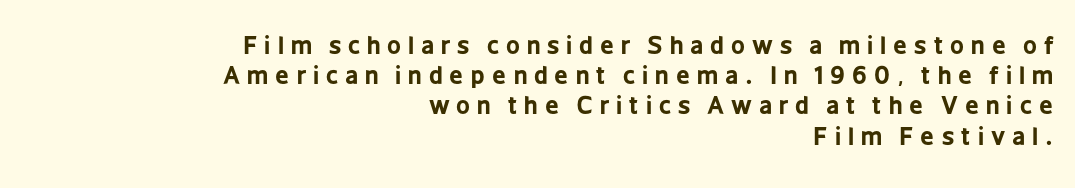
{"italic": "no", "bold": "yes", "underline": "no", "align": "right", "line_spacing": "normal", "line_spacing_ratio": 1.26, "letter_spacing": "wide", "letter_spacing_em": 0.29, "glyph_px": 24}
